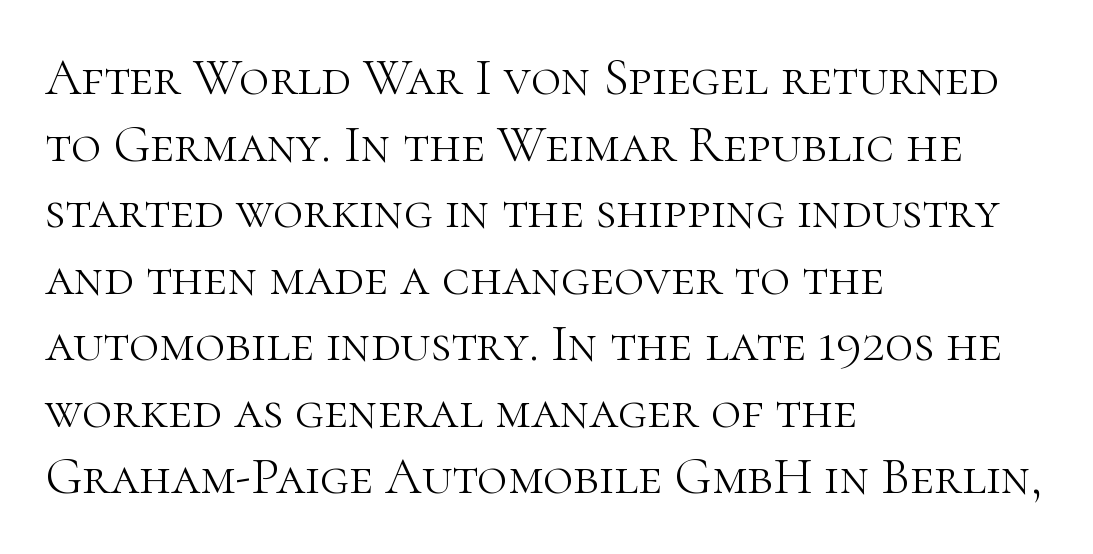
Q: Is the text bold? A: No.
Q: Is the text italic (slanted)? A: No, it is upright.
Q: Is the typeface a serif or a sans-serif typeface? A: Serif.
Q: Is the text underlined? A: No.
Q: How is the paragraph aligned? A: Left-aligned.
Q: Is the spacing between letters normal or unusually wide? A: Normal.
Q: Is the spacing between lines tight, normal or loose? A: Normal.
Q: Width (condensed, normal, or wide)? A: Normal.
Q: Stroke contrast? A: High.
Q: x-height? A: Medium.
Q: Monospaced? A: No.
